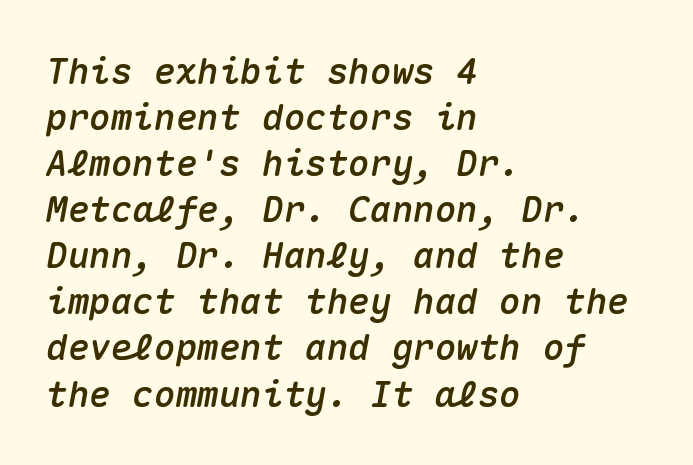
Q: Is the text italic (slanted)? A: Yes, it leans right by about 10 degrees.
Q: Is the text underlined? A: No.
Q: How is the paragraph aligned? A: Left-aligned.
Q: Is the spacing between letters normal or unusually wide? A: Normal.
Q: Is the spacing between lines tight, normal or loose? A: Normal.
Q: Width (condensed, normal, or wide)? A: Normal.
Q: Stroke contrast? A: Medium.
Q: x-height? A: Medium.
Q: Monospaced? A: Yes.
